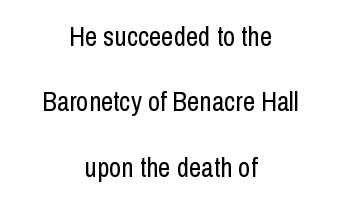
Every row of glyphs is offset so its center matches the block's center. You could fit nearly another row in the gap between these rows. Tracking value appears to be zero — textbook default spacing. A clean baseline with only descenders dipping below it. Ascenders rise straight up at ninety degrees. Is the type heavy? It reads as light-to-regular instead.
